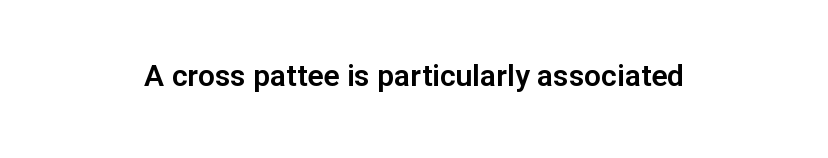
Rendered with straight, roman letterforms. Clear beneath every line of the passage. Short note: letters normally spaced. The letters advance in unequal steps, a hallmark of proportional type.
